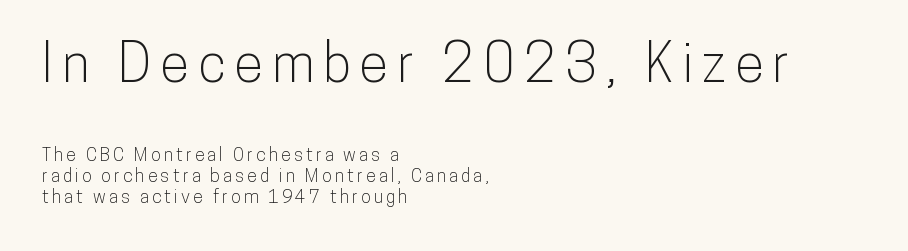
{"serif": "no", "italic": "no", "width": "condensed", "stroke_contrast": "low", "x_height": "medium", "monospaced": "no", "underline": "no", "align": "left", "line_spacing_ratio": 1.18, "larger_block": "first", "size_ratio": 2.94, "glyph_px": 53}
